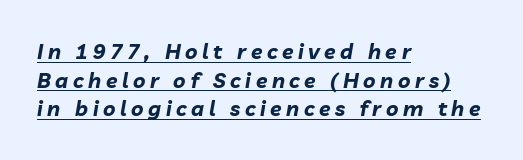
Honestly, the letter spacing is so wide it's the main thing you notice. In terms of posture, this sample is oblique. This is underlined copy, the kind a proofreader might mark for attention. Evenly set lines give the paragraph a standard silhouette. The face used here has the dense, thick strokes of a bold.
